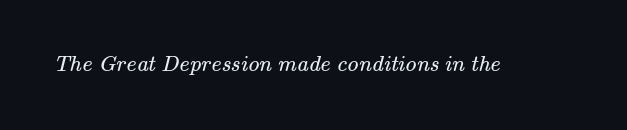
{"bold": "no", "underline": "no", "letter_spacing": "normal", "letter_spacing_em": 0.0, "glyph_px": 23}
